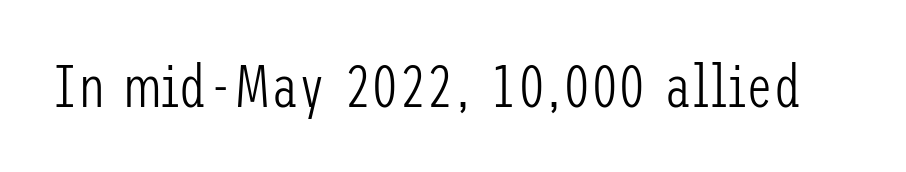
{"serif": "no", "italic": "no", "bold": "no", "weight": "light", "width": "condensed", "stroke_contrast": "low", "x_height": "medium", "underline": "no", "letter_spacing": "normal", "letter_spacing_em": 0.0, "glyph_px": 61}
